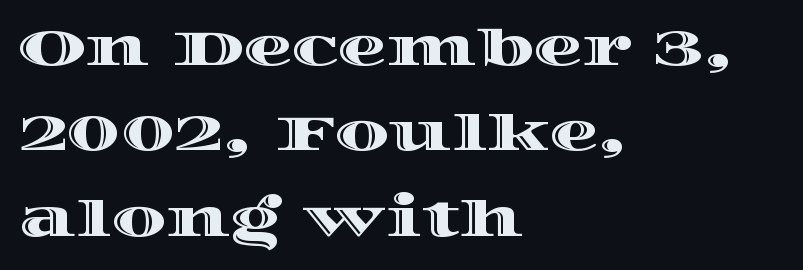
The lines are quadded left. Ascenders rise straight up at ninety degrees. Inter-character spacing is left at the font's built-in metrics. The strip under each line holds only bare page. The face used here is proportionally spaced, like ordinary book or web type.
